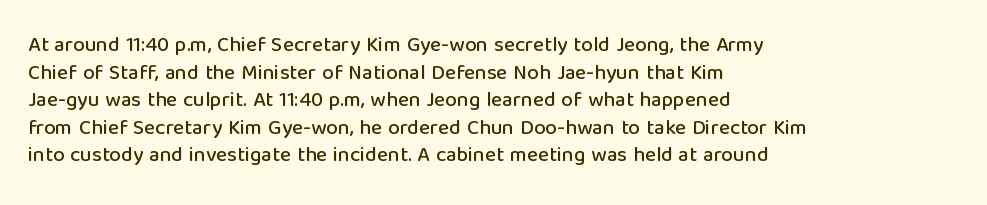
Line starts are locked; line ends wander. Leading matches the norm, producing a regular column. Characters remain perfectly vertical along every line. The area under the type is left untouched. Caption: standard tracking, unaltered.
